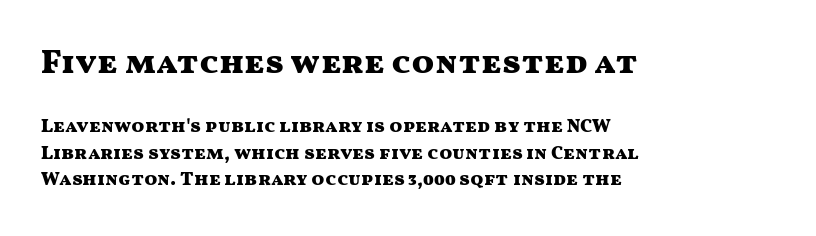
Caption: standard tracking, unaltered. The lettering holds an erect, upright posture throughout. Is this a fixed-width face? No — the glyphs have proportional, varying widths. The rendering shows plain stroke endings on the letterforms — a sans-serif design. Typographic density is high because the face is bold. In this sample the first text group is rendered at the bigger scale.
